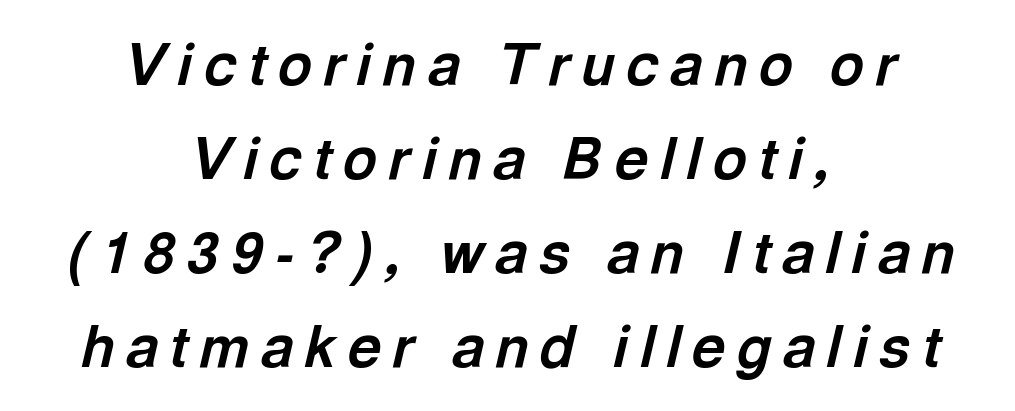
The image shows 58 px bold type, italic (leaning right); set centered, normal line spacing (1.62x), unusually wide letter spacing (+0.2 em), not underlined; a medium x-height.
